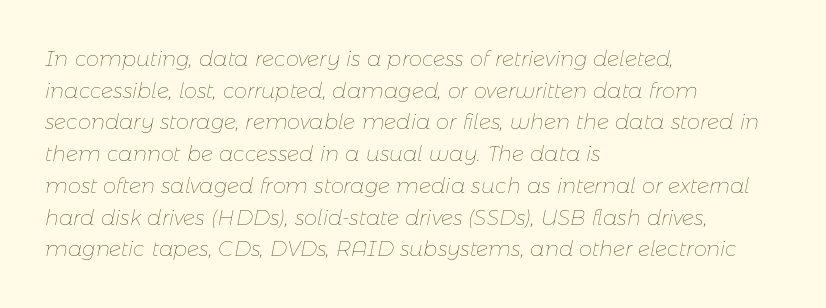
Q: Is the text bold? A: No.
Q: Is the text italic (slanted)? A: Yes, it leans right by about 11 degrees.
Q: Is the text underlined? A: No.
Q: How is the paragraph aligned? A: Left-aligned.
Q: Is the spacing between letters normal or unusually wide? A: Normal.
Q: Is the spacing between lines tight, normal or loose? A: Normal.
